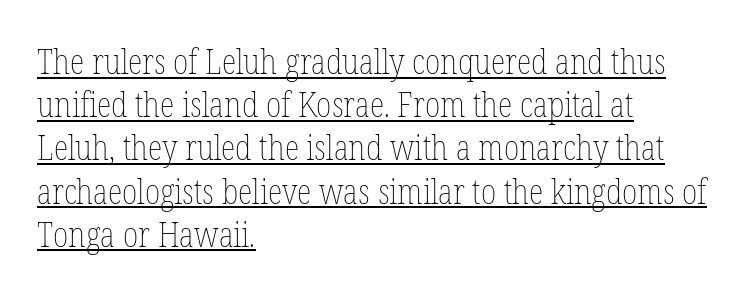
The image shows 34 px thin, condensed type, upright; set left-aligned, normal line spacing (1.27x), normal letter spacing, underlined; low stroke contrast and a medium x-height.
